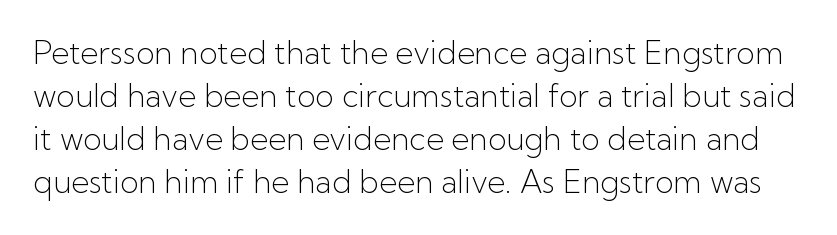
The image shows 31 px light sans-serif type, upright; set normal line spacing (1.39x), normal letter spacing, not underlined; low stroke contrast and a medium x-height.
